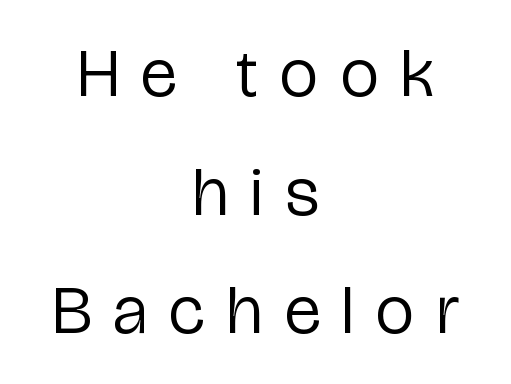
{"serif": "no", "italic": "no", "bold": "no", "weight": "regular", "width": "condensed", "stroke_contrast": "low", "x_height": "medium", "monospaced": "no", "underline": "no", "align": "center", "line_spacing_ratio": 1.72, "letter_spacing": "wide", "letter_spacing_em": 0.32, "glyph_px": 69}
